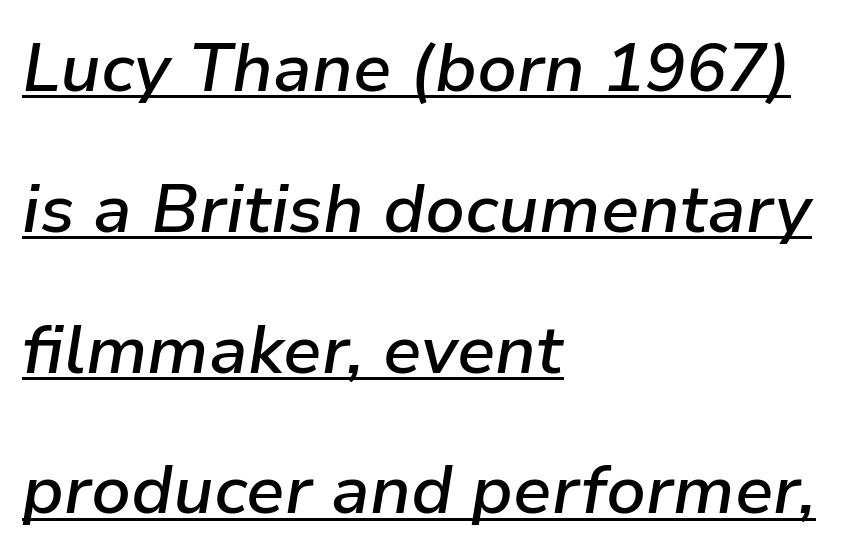
The image shows 68 px semibold type, italic (leaning right); set left-aligned, loose line spacing (2.07x), normal letter spacing, underlined; low stroke contrast and a medium x-height.
